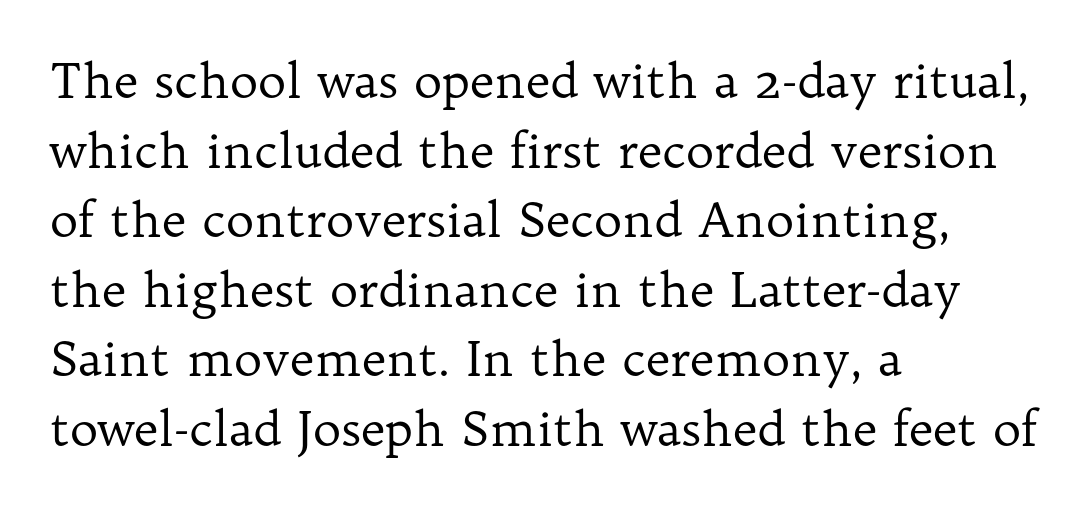
{"serif": "yes", "italic": "no", "bold": "no", "weight": "regular", "width": "normal", "stroke_contrast": "low", "x_height": "medium", "monospaced": "no", "underline": "no", "align": "left", "line_spacing": "normal", "line_spacing_ratio": 1.45, "letter_spacing": "normal", "letter_spacing_em": 0.0, "glyph_px": 48}
